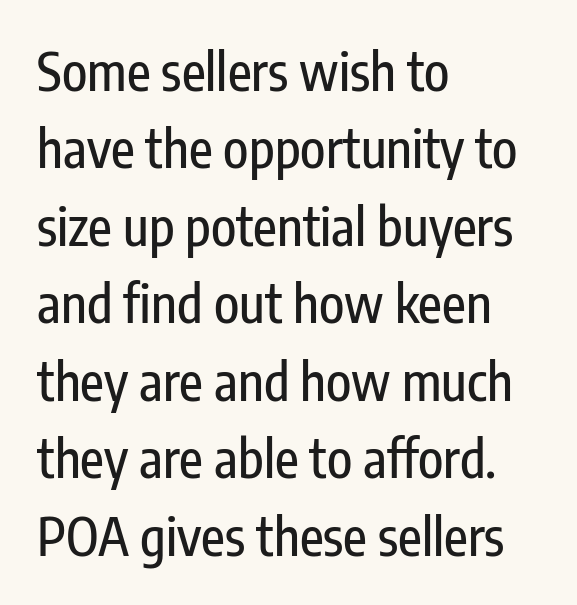
{"serif": "no", "italic": "no", "width": "condensed", "stroke_contrast": "low", "x_height": "medium", "monospaced": "no", "underline": "no", "align": "left", "line_spacing": "normal", "line_spacing_ratio": 1.49, "letter_spacing": "normal", "letter_spacing_em": 0.0, "glyph_px": 52}
